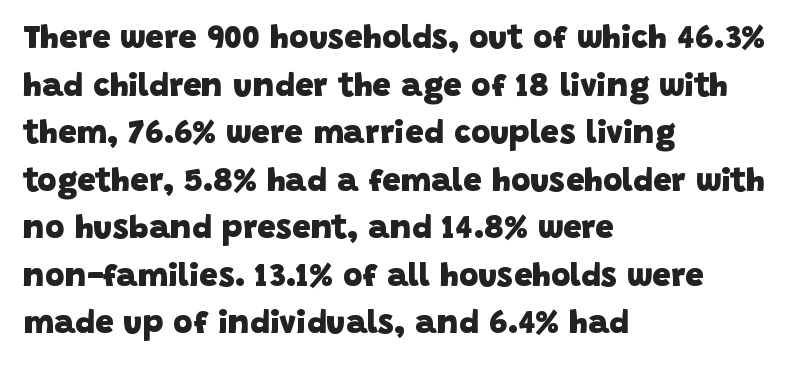
The image shows 33 px heavy sans-serif type; set left-aligned, normal line spacing (1.44x), normal letter spacing, not underlined; low stroke contrast and a large x-height.
